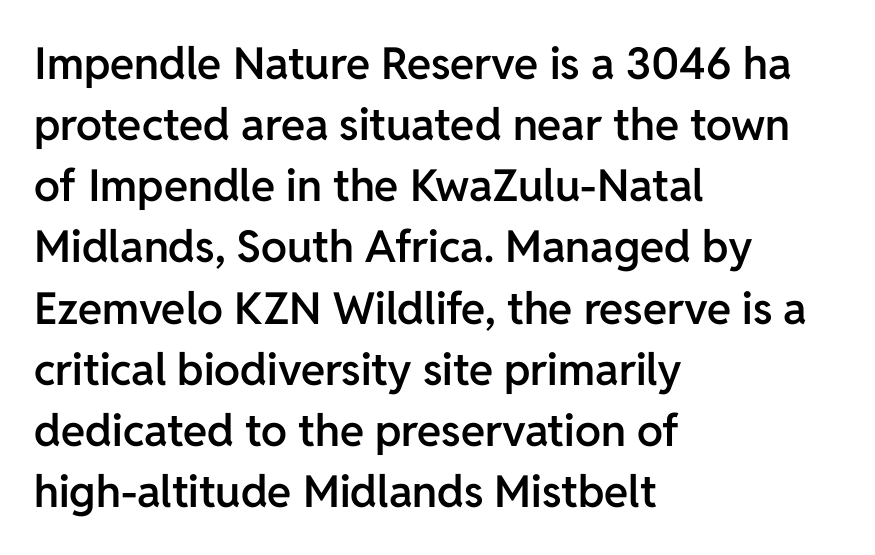
{"serif": "no", "italic": "no", "bold": "semi", "weight": "semibold", "width": "normal", "stroke_contrast": "low", "x_height": "medium", "monospaced": "no", "underline": "no", "align": "left", "line_spacing": "normal", "line_spacing_ratio": 1.39, "letter_spacing": "normal", "letter_spacing_em": 0.0, "glyph_px": 44}
